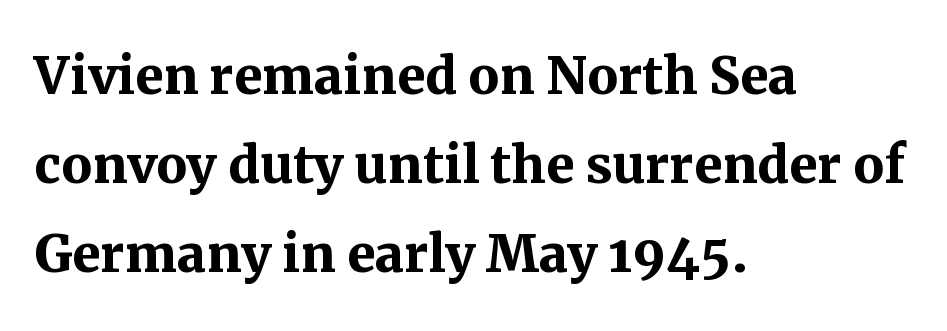
The image shows 69 px semibold serif type, upright; set left-aligned, normal line spacing (1.29x), normal letter spacing, not underlined; medium stroke contrast and a medium x-height.
